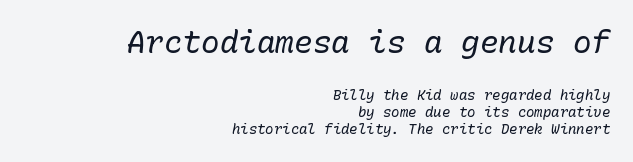
The image shows 31 px regular-weight type, italic (leaning right), monospaced; set right-aligned, line spacing 1.23x, normal letter spacing, not underlined; the first (top) block is 2.21x larger; low stroke contrast and a medium x-height.
